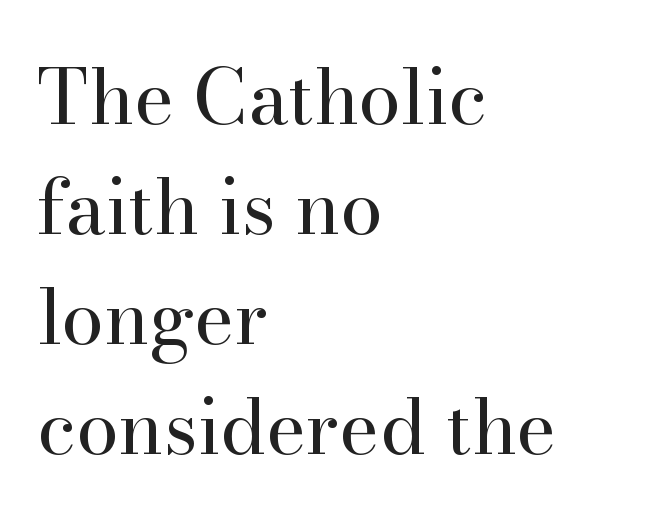
Q: Is the text bold? A: No.
Q: Is the text italic (slanted)? A: No, it is upright.
Q: Is the typeface a serif or a sans-serif typeface? A: Serif.
Q: Is the text underlined? A: No.
Q: How is the paragraph aligned? A: Left-aligned.
Q: Is the spacing between letters normal or unusually wide? A: Normal.
Q: Is the spacing between lines tight, normal or loose? A: Normal.
Q: Width (condensed, normal, or wide)? A: Normal.
Q: Stroke contrast? A: High.
Q: x-height? A: Small.
Q: Monospaced? A: No.
